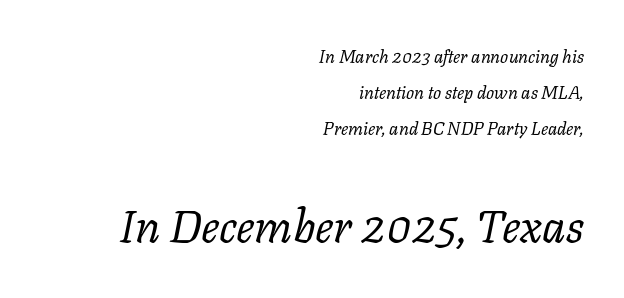
Style check: oblique. The lower block of text is set noticeably larger than the block above it. Right-aligned paragraph, ragged on the left. Spacing between characters is what you'd get straight out of the box.
